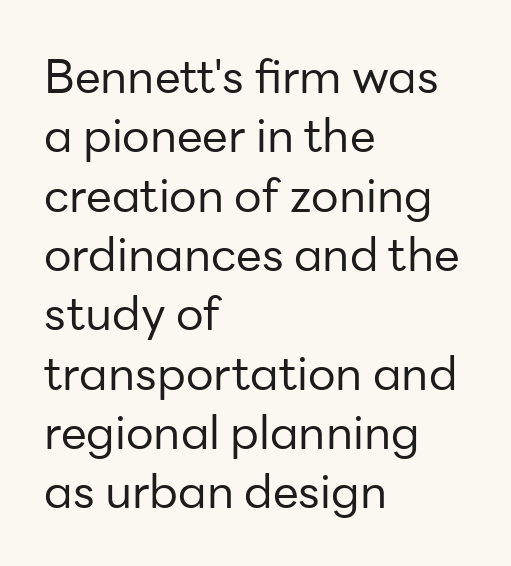
Observe the ordinary spacing: letters are neighbours, not strangers. What kind of face is this? One without serifs — a sans. This rendering features lettering with no underline. Posture: upright roman.
